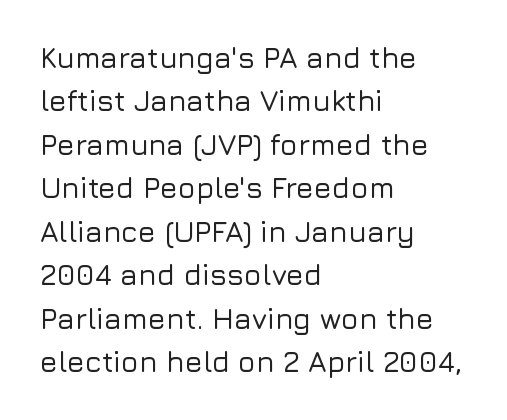
{"serif": "no", "italic": "no", "width": "normal", "stroke_contrast": "low", "x_height": "medium", "monospaced": "no", "underline": "no", "align": "left", "line_spacing": "normal", "line_spacing_ratio": 1.5, "letter_spacing": "normal", "letter_spacing_em": 0.0, "glyph_px": 29}
